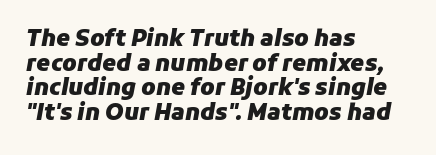
The rendering applies a slant to the glyphs. A full-strength bold gives these letters their thick strokes. You could call the tracking neutral — neither tight nor loose. Decoration check: the copy has no underline. Alignment: flush left.
